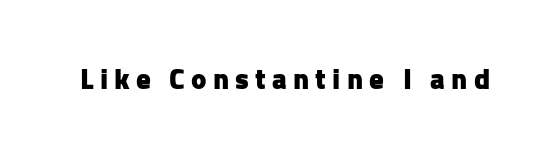
The letters advance in unequal steps, a hallmark of proportional type. Heavy-handed strokes throughout: this text is bold. Unlike a traditional serif, this face leaves its strokes unadorned. Ordinary non-slanted type is in use.
